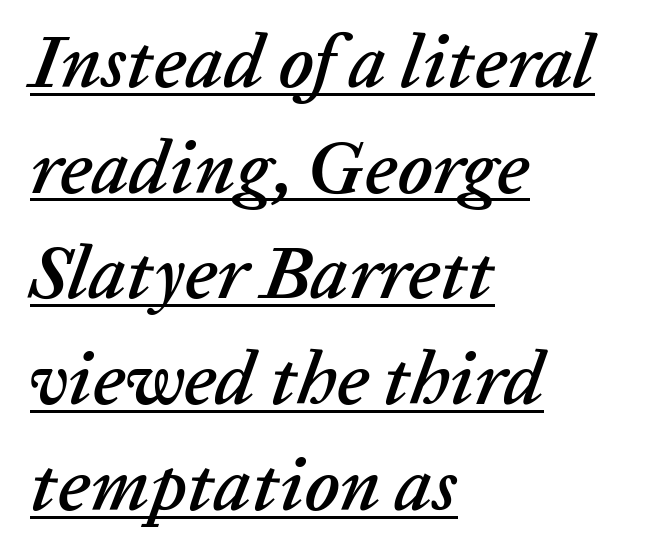
Q: Is the text italic (slanted)? A: Yes, it leans right by about 20 degrees.
Q: Is the text underlined? A: Yes.
Q: How is the paragraph aligned? A: Left-aligned.
Q: Is the spacing between letters normal or unusually wide? A: Normal.
Q: Is the spacing between lines tight, normal or loose? A: Normal.
Q: Width (condensed, normal, or wide)? A: Normal.
Q: Stroke contrast? A: Low.
Q: x-height? A: Medium.
Q: Monospaced? A: No.
